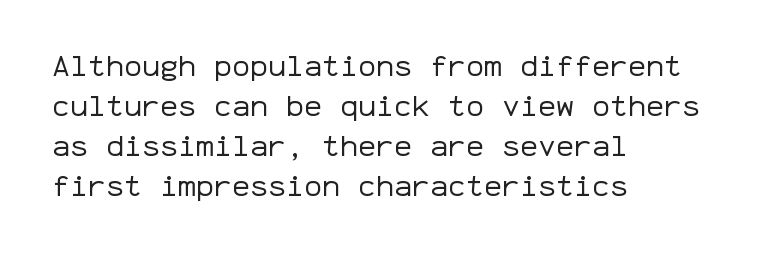
Q: Is the text bold? A: No.
Q: Is the text italic (slanted)? A: No, it is upright.
Q: Is the typeface a serif or a sans-serif typeface? A: Sans-serif.
Q: Is the text underlined? A: No.
Q: How is the paragraph aligned? A: Left-aligned.
Q: Is the spacing between letters normal or unusually wide? A: Normal.
Q: Is the spacing between lines tight, normal or loose? A: Normal.
Q: Width (condensed, normal, or wide)? A: Normal.
Q: Stroke contrast? A: Low.
Q: x-height? A: Medium.
Q: Monospaced? A: Yes.
